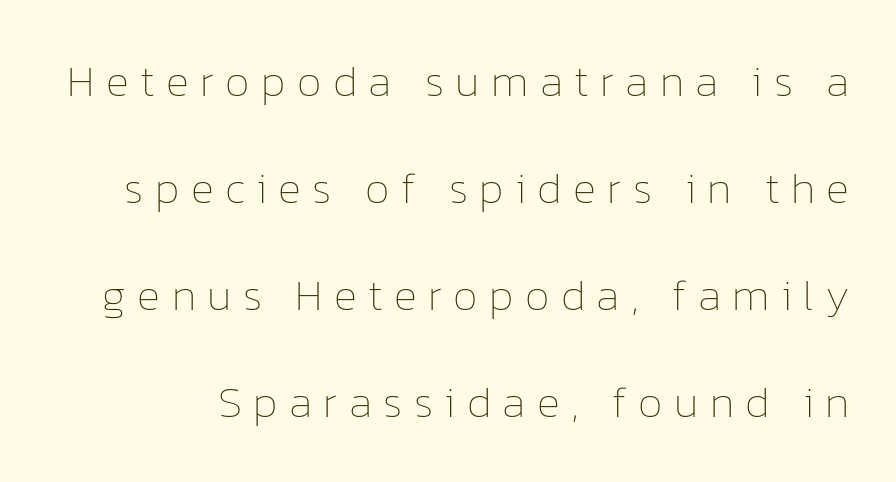
{"italic": "no", "bold": "no", "weight": "thin", "width": "normal", "stroke_contrast": "low", "x_height": "medium", "monospaced": "no", "underline": "no", "line_spacing": "loose", "line_spacing_ratio": 2.43, "letter_spacing": "wide", "letter_spacing_em": 0.26, "glyph_px": 44}
